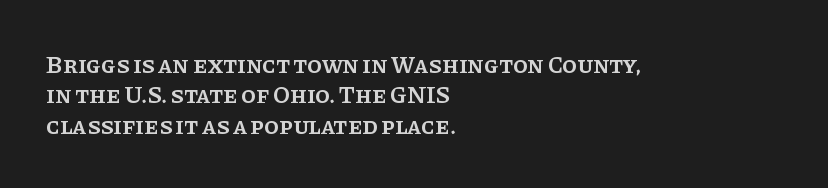
The image shows 24 px text type, upright; set left-aligned, normal line spacing (1.27x), normal letter spacing, not underlined.
